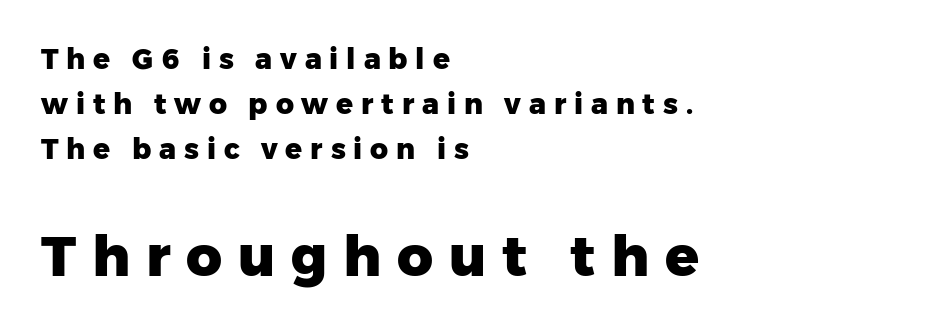
{"serif": "no", "italic": "no", "bold": "yes", "weight": "heavy", "width": "normal", "stroke_contrast": "low", "x_height": "medium", "monospaced": "no", "underline": "no", "align": "left", "line_spacing": "normal", "line_spacing_ratio": 1.61, "letter_spacing": "wide", "letter_spacing_em": 0.28, "larger_block": "second", "size_ratio": 2.0, "glyph_px": 56}
